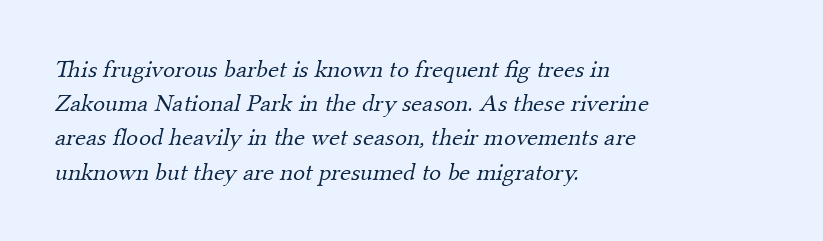
The image shows 25 px text type; set left-aligned, normal line spacing (1.37x), normal letter spacing, not underlined.
